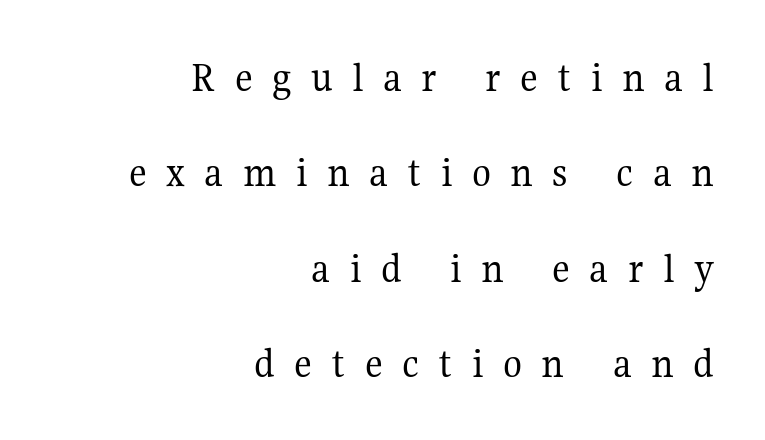
No word sits above an underline. Each letter keeps its own natural width here, so spacing adapts to shape. Layout note: lines flush right. Each stroke keeps to a modest, everyday thickness or less.
